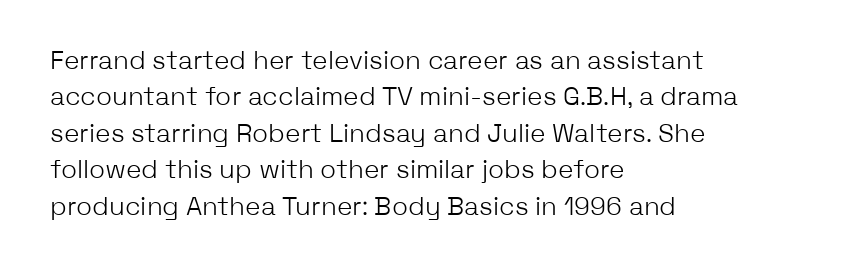
Q: Is the text bold? A: No.
Q: Is the text italic (slanted)? A: No, it is upright.
Q: Is the text underlined? A: No.
Q: How is the paragraph aligned? A: Left-aligned.
Q: Is the spacing between letters normal or unusually wide? A: Normal.
Q: Is the spacing between lines tight, normal or loose? A: Normal.
